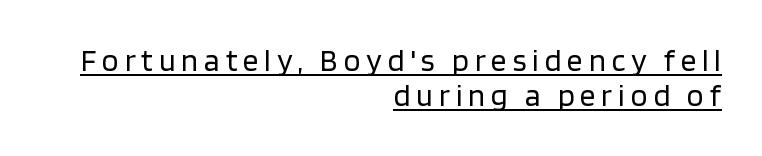
Q: Is the text bold? A: No.
Q: Is the text italic (slanted)? A: No, it is upright.
Q: Is the typeface a serif or a sans-serif typeface? A: Sans-serif.
Q: Is the text underlined? A: Yes.
Q: How is the paragraph aligned? A: Right-aligned.
Q: Is the spacing between lines tight, normal or loose? A: Tight.
Q: Width (condensed, normal, or wide)? A: Normal.
Q: Stroke contrast? A: Low.
Q: x-height? A: Large.
Q: Monospaced? A: No.
